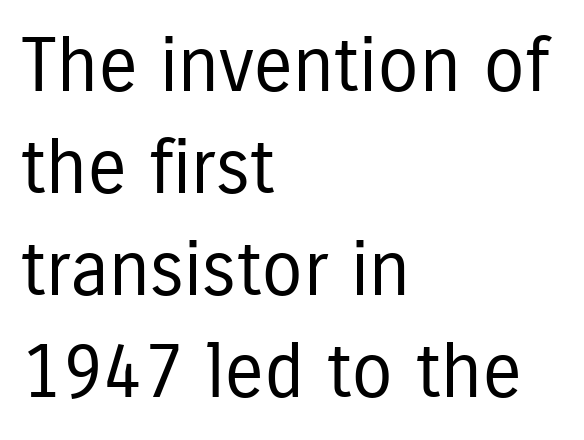
Q: Is the text bold? A: No.
Q: Is the text italic (slanted)? A: No, it is upright.
Q: Is the typeface a serif or a sans-serif typeface? A: Sans-serif.
Q: Is the text underlined? A: No.
Q: How is the paragraph aligned? A: Left-aligned.
Q: Is the spacing between letters normal or unusually wide? A: Normal.
Q: Is the spacing between lines tight, normal or loose? A: Normal.
Q: Width (condensed, normal, or wide)? A: Condensed.
Q: Stroke contrast? A: Low.
Q: x-height? A: Medium.
Q: Monospaced? A: No.
